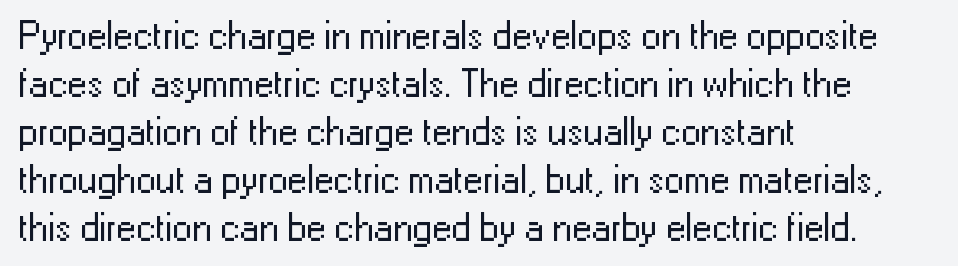
The rendering uses natural spacing where letterforms have individual widths. Compared with a typical body face, this is equally light or lighter still. The gap between lines stays unmarked. Each word holds together tightly as a unit, with standard inter-letter gaps. These lines stack with their left ends in a neat column.
